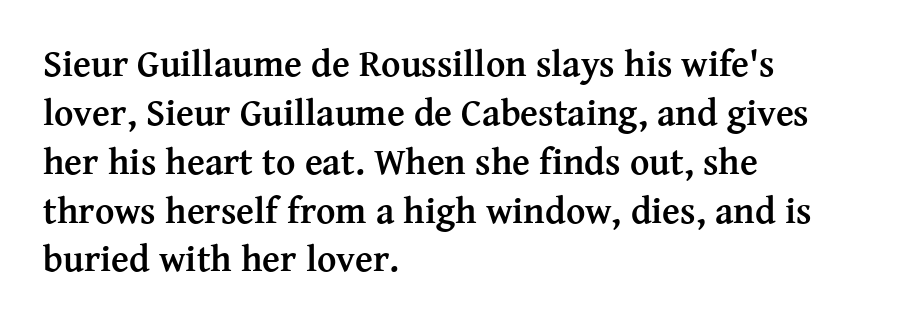
Q: Is the text bold? A: Yes.
Q: Is the text italic (slanted)? A: No, it is upright.
Q: Is the typeface a serif or a sans-serif typeface? A: Serif.
Q: Is the text underlined? A: No.
Q: How is the paragraph aligned? A: Left-aligned.
Q: Is the spacing between letters normal or unusually wide? A: Normal.
Q: Is the spacing between lines tight, normal or loose? A: Normal.
Q: Width (condensed, normal, or wide)? A: Normal.
Q: Stroke contrast? A: Medium.
Q: x-height? A: Medium.
Q: Monospaced? A: No.
